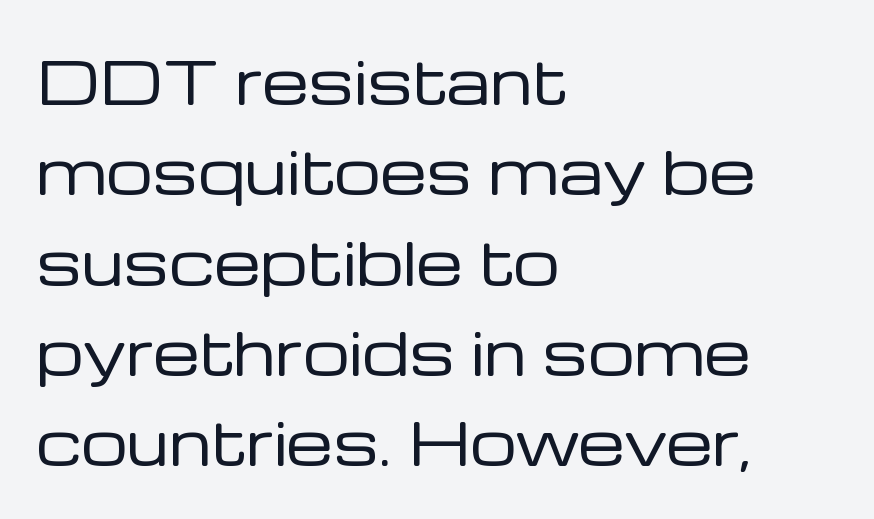
The image shows 59 px regular-weight sans-serif type, upright; set left-aligned, normal line spacing (1.53x), normal letter spacing, not underlined; low stroke contrast and a medium x-height.
